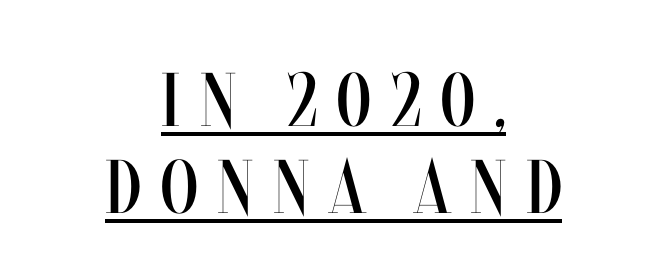
The image shows 76 px regular-weight, condensed type, upright; set centered, tight line spacing (1.15x), unusually wide letter spacing (+0.26 em), underlined; medium stroke contrast and a large x-height.
